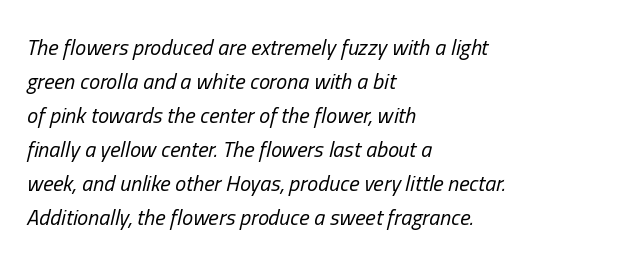
Q: Is the text bold? A: No.
Q: Is the text italic (slanted)? A: Yes, it leans right by about 13 degrees.
Q: Is the text underlined? A: No.
Q: How is the paragraph aligned? A: Left-aligned.
Q: Is the spacing between letters normal or unusually wide? A: Normal.
Q: Is the spacing between lines tight, normal or loose? A: Normal.
